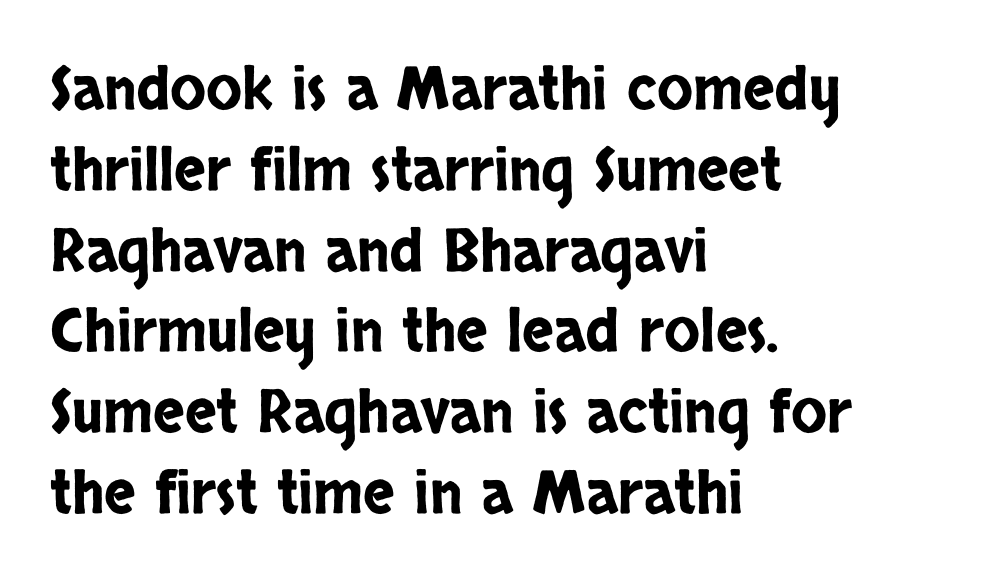
The image shows 59 px condensed sans-serif type, upright; set left-aligned, normal line spacing (1.37x), normal letter spacing, not underlined; low stroke contrast and a large x-height.
